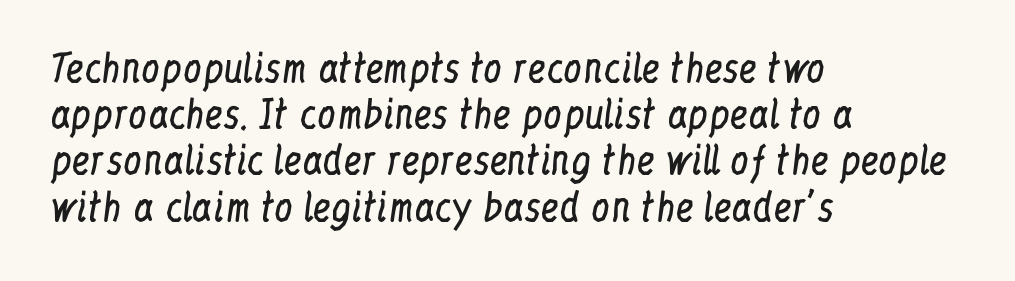
Q: Is the text bold? A: No.
Q: Is the text italic (slanted)? A: Yes.
Q: Is the typeface a serif or a sans-serif typeface? A: Serif.
Q: Is the text underlined? A: No.
Q: How is the paragraph aligned? A: Left-aligned.
Q: Is the spacing between letters normal or unusually wide? A: Normal.
Q: Is the spacing between lines tight, normal or loose? A: Normal.
Q: Width (condensed, normal, or wide)? A: Condensed.
Q: Stroke contrast? A: Low.
Q: x-height? A: Medium.
Q: Monospaced? A: No.
